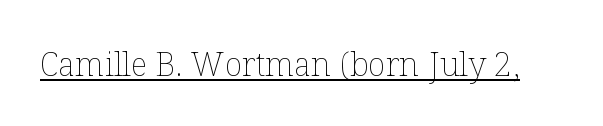
{"italic": "no", "bold": "no", "weight": "thin", "width": "normal", "stroke_contrast": "low", "x_height": "medium", "monospaced": "no", "underline": "yes", "letter_spacing": "normal", "letter_spacing_em": 0.0, "glyph_px": 33}
